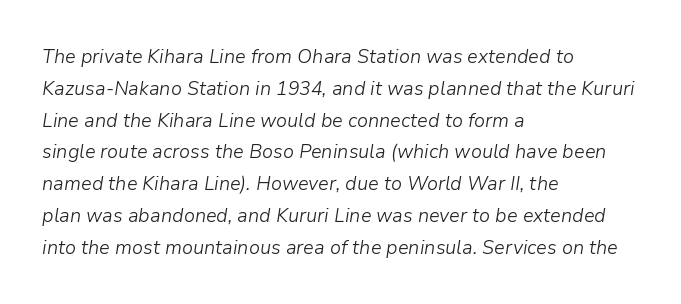
{"italic": "yes", "lean": "right", "slant_degrees": 9, "bold": "no", "underline": "no", "align": "left", "line_spacing": "normal", "line_spacing_ratio": 1.59, "letter_spacing": "normal", "letter_spacing_em": 0.0, "glyph_px": 20}
